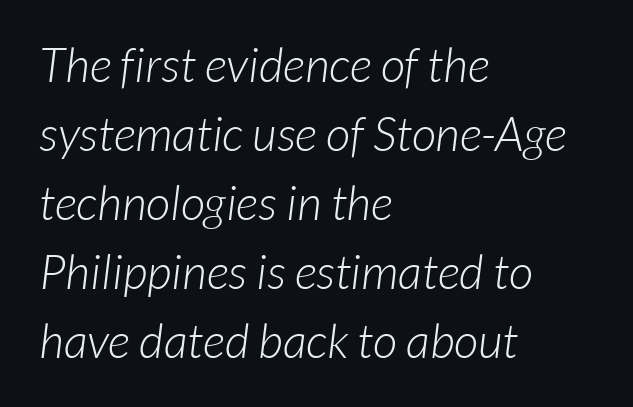
The rendering shows plain stroke endings on the letterforms — a sans-serif design. No extra tracking has been applied to these lines. Words float on clear page, feet unadorned. The text block is weighted toward the left margin, trailing off unevenly rightward. Horizontal bands of white between lines are of average thickness. Proportional: the letters do not fall into vertical columns.
